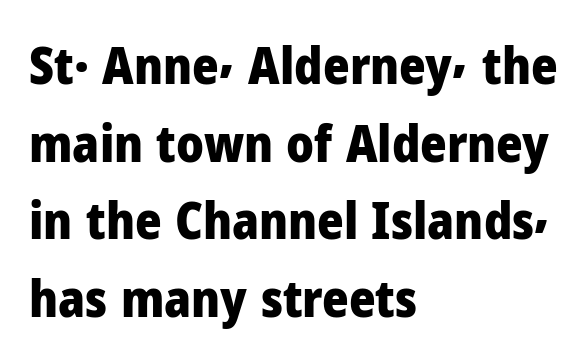
The image shows 51 px heavy sans-serif type, upright; set left-aligned, normal line spacing (1.52x), normal letter spacing, not underlined; low stroke contrast and a medium x-height.
